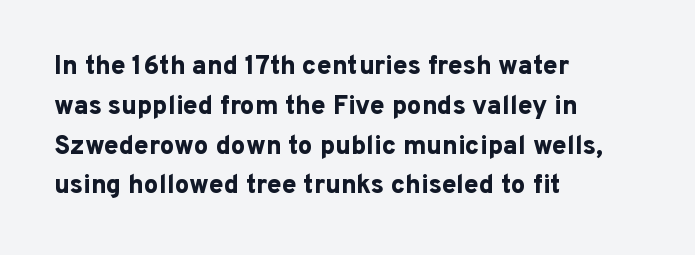
The image shows 26 px bold type, upright; set left-aligned, normal line spacing (1.53x), normal letter spacing, not underlined.
